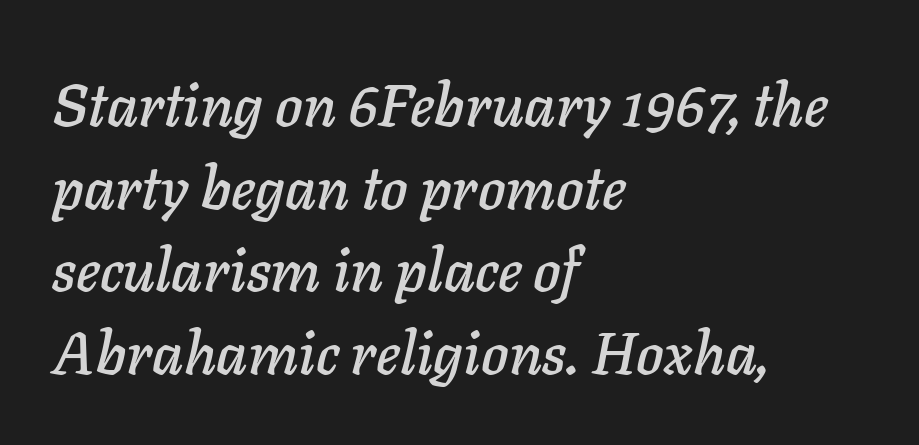
Check the space under the baseline: it is left empty. One glance says typical: line gaps are just what's usual. This is oblique type, the kind used for emphasis or titles. Visually the block forms a straight wall on the left and a jagged coastline on the right. The passage shown is typed in a proportional face where columns would drift.
